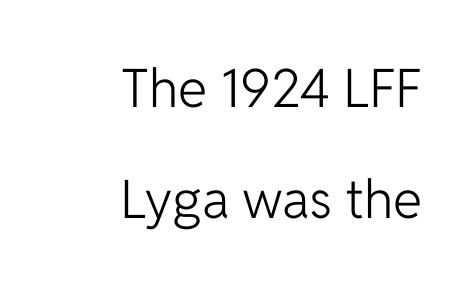
Q: Is the text bold? A: No.
Q: Is the text italic (slanted)? A: No, it is upright.
Q: Is the typeface a serif or a sans-serif typeface? A: Sans-serif.
Q: Is the text underlined? A: No.
Q: How is the paragraph aligned? A: Right-aligned.
Q: Is the spacing between letters normal or unusually wide? A: Normal.
Q: Is the spacing between lines tight, normal or loose? A: Loose.
Q: Width (condensed, normal, or wide)? A: Normal.
Q: Stroke contrast? A: Low.
Q: x-height? A: Medium.
Q: Monospaced? A: No.
